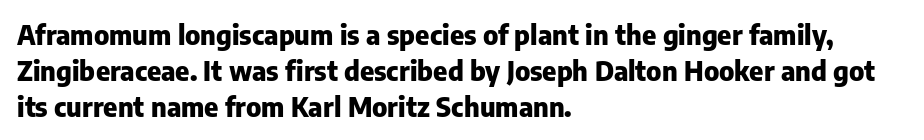
{"italic": "no", "bold": "yes", "underline": "no", "align": "left", "line_spacing": "normal", "line_spacing_ratio": 1.33, "letter_spacing": "normal", "letter_spacing_em": 0.0, "glyph_px": 27}
